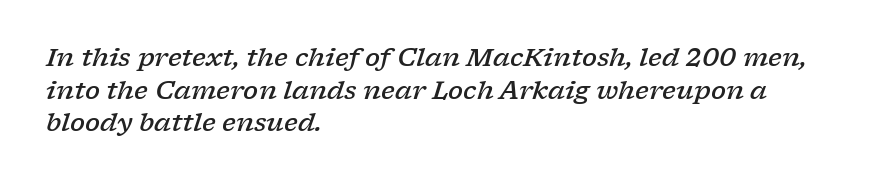
Typesetter's note: demi weight, one step under bold. These lines sit exactly where default settings would place them. Compared with ordinary roman type, these characters are visibly tilted. The letterforms sit shoulder to shoulder at normal distance. Check the space under the baseline: it is left empty. Leftover space on each line is placed entirely after the last word.
